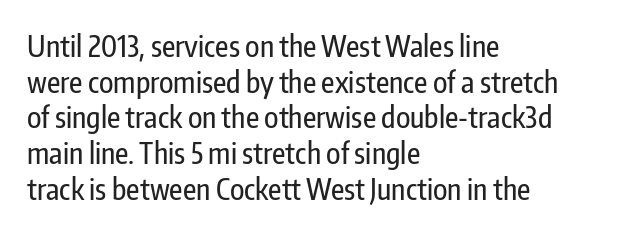
{"serif": "no", "italic": "no", "width": "condensed", "stroke_contrast": "low", "x_height": "medium", "monospaced": "no", "underline": "no", "align": "left", "line_spacing_ratio": 1.23, "letter_spacing": "normal", "letter_spacing_em": 0.0, "glyph_px": 29}
